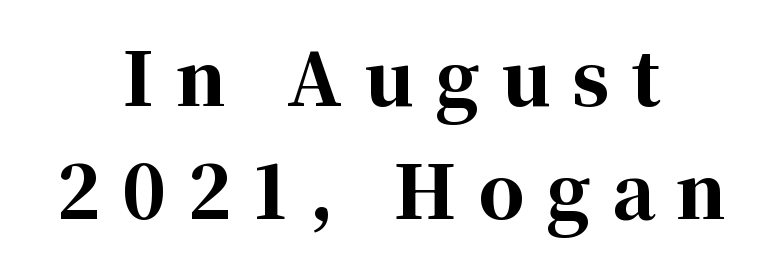
Q: Is the text bold? A: Yes.
Q: Is the text italic (slanted)? A: No, it is upright.
Q: Is the typeface a serif or a sans-serif typeface? A: Serif.
Q: Is the text underlined? A: No.
Q: How is the paragraph aligned? A: Centered.
Q: Is the spacing between letters normal or unusually wide? A: Unusually wide.
Q: Is the spacing between lines tight, normal or loose? A: Normal.
Q: Width (condensed, normal, or wide)? A: Normal.
Q: Stroke contrast? A: High.
Q: x-height? A: Medium.
Q: Monospaced? A: No.
